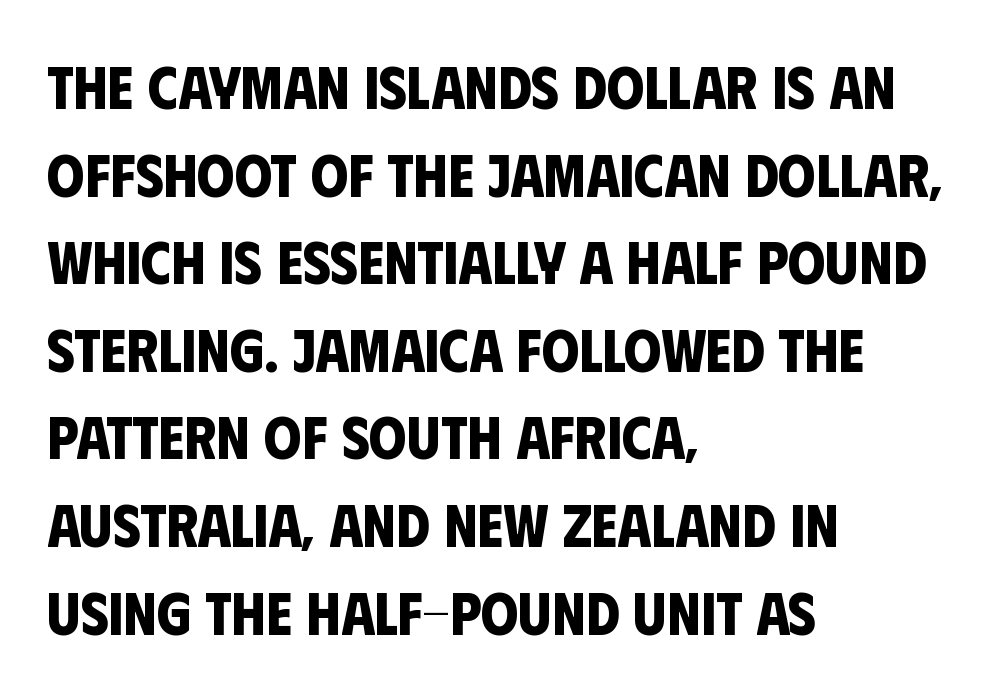
Q: Is the text bold? A: Yes.
Q: Is the typeface a serif or a sans-serif typeface? A: Sans-serif.
Q: Is the text underlined? A: No.
Q: How is the paragraph aligned? A: Left-aligned.
Q: Is the spacing between letters normal or unusually wide? A: Normal.
Q: Is the spacing between lines tight, normal or loose? A: Normal.
Q: Width (condensed, normal, or wide)? A: Condensed.
Q: Stroke contrast? A: Low.
Q: x-height? A: Large.
Q: Monospaced? A: No.
